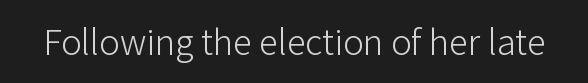
Heft: none added — not bold. Spacing between characters is what you'd get straight out of the box. In terms of letterform style, serifs are entirely absent. Bare-footed words on every line. The rendering uses natural spacing where letterforms have individual widths.
